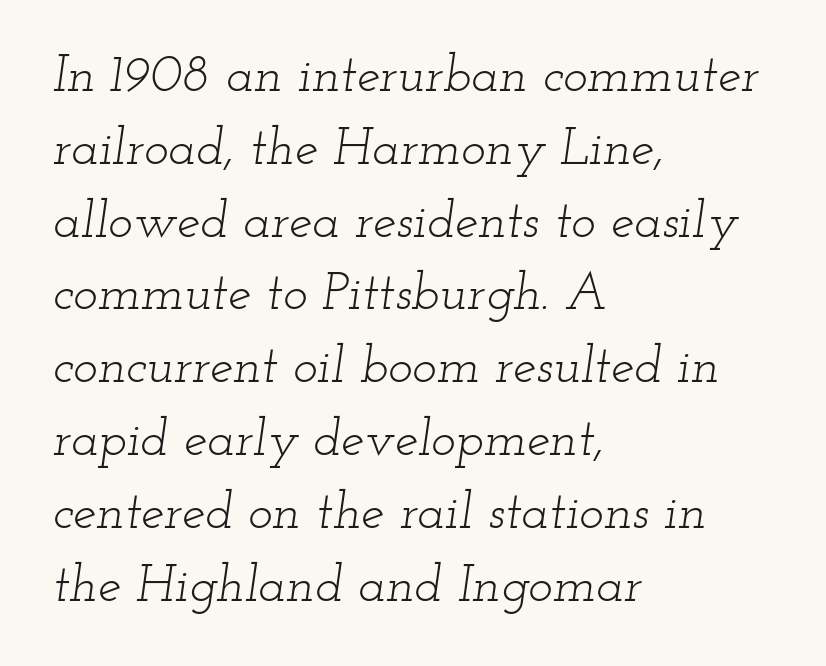
Q: Is the text bold? A: No.
Q: Is the text italic (slanted)? A: Yes, it leans right by about 12 degrees.
Q: Is the typeface a serif or a sans-serif typeface? A: Serif.
Q: Is the text underlined? A: No.
Q: How is the paragraph aligned? A: Left-aligned.
Q: Is the spacing between letters normal or unusually wide? A: Normal.
Q: Is the spacing between lines tight, normal or loose? A: Normal.
Q: Width (condensed, normal, or wide)? A: Wide.
Q: Stroke contrast? A: Low.
Q: x-height? A: Small.
Q: Monospaced? A: No.
